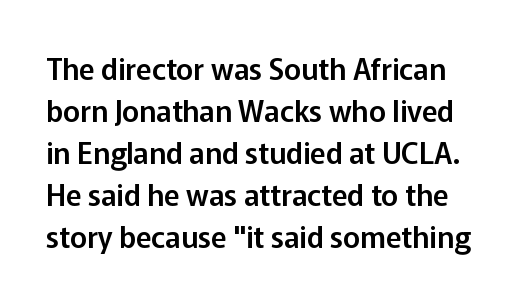
The image shows 29 px sans-serif type, upright; set normal line spacing (1.45x), normal letter spacing, not underlined; low stroke contrast and a medium x-height.
